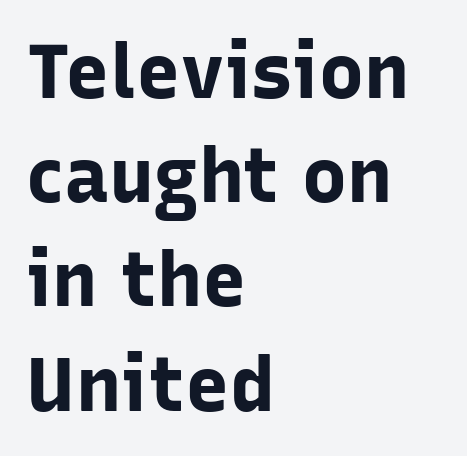
The passage shown stacks its lines at a standard gap. What kind of face is this? One without serifs — a sans. Visually the block forms a straight wall on the left and a jagged coastline on the right. The axis of the letterforms is exactly vertical. Between one letter and the next there's only the usual sliver of space.
